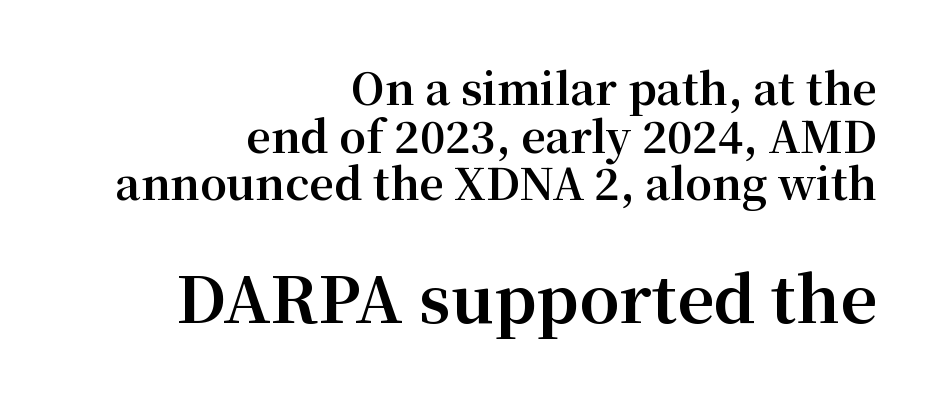
Quick note: interline space is minimal. Type size steps up from the first block to the second. Do the characters align in a grid? No, the font is proportional. Leftover space on each line is placed entirely before the opening word.
